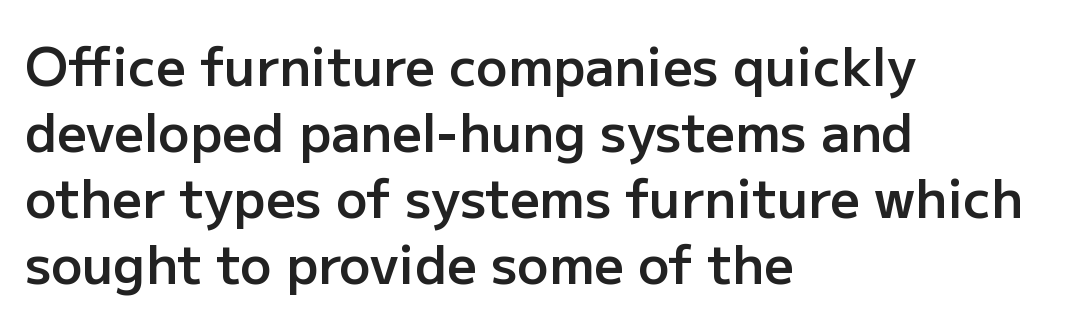
The passage shown is semibold, sitting just below true bold. Unlike italic type, these characters show no tilt at all. Notice how descenders clear the ascenders below comfortably — that's standard leading. Serif or sans? Sans — the stroke terminals are bare. A student would call this left alignment; a typographer would say flush left, rag right. The gaps between neighbouring characters are ordinary and unremarkable.
